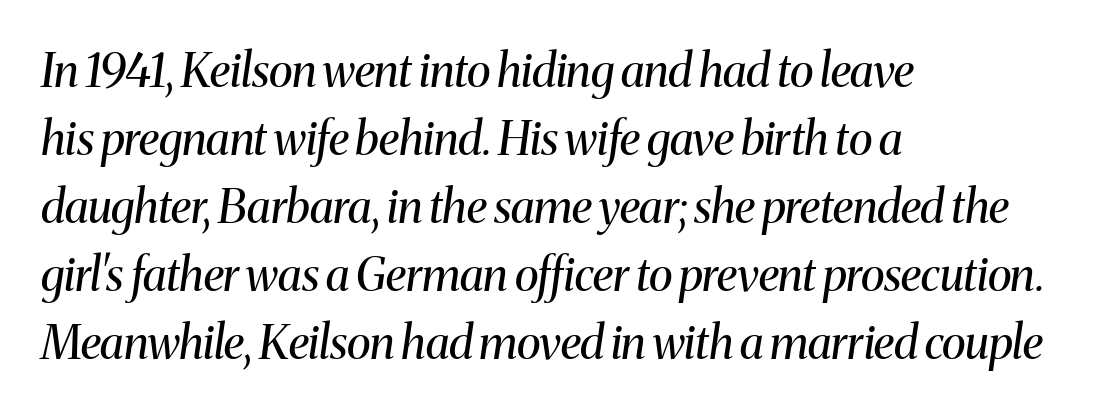
Q: Is the text bold? A: No.
Q: Is the text italic (slanted)? A: Yes, it leans right by about 8 degrees.
Q: Is the typeface a serif or a sans-serif typeface? A: Serif.
Q: Is the text underlined? A: No.
Q: How is the paragraph aligned? A: Left-aligned.
Q: Is the spacing between letters normal or unusually wide? A: Normal.
Q: Is the spacing between lines tight, normal or loose? A: Normal.
Q: Width (condensed, normal, or wide)? A: Normal.
Q: Stroke contrast? A: Medium.
Q: x-height? A: Medium.
Q: Monospaced? A: No.
